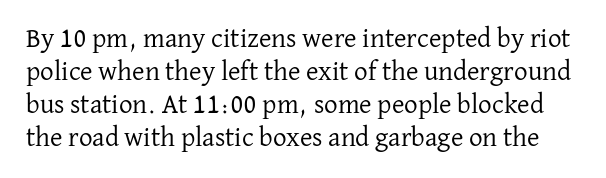
The image shows 27 px text type, upright; set line spacing 1.22x, normal letter spacing, not underlined.
